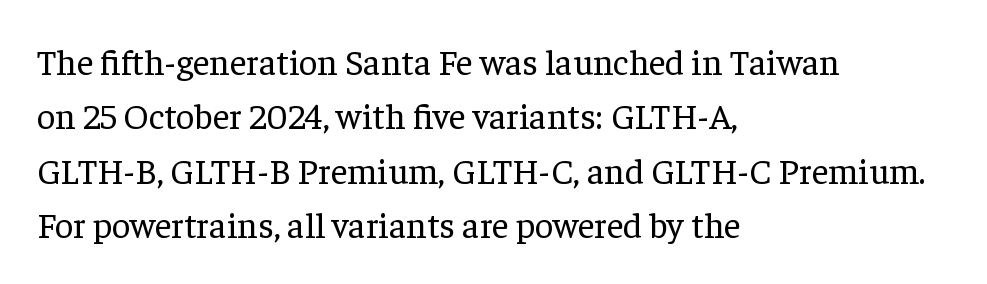
The image shows 36 px regular-weight serif type, upright; set left-aligned, normal line spacing (1.51x), normal letter spacing, not underlined; low stroke contrast and a medium x-height.
